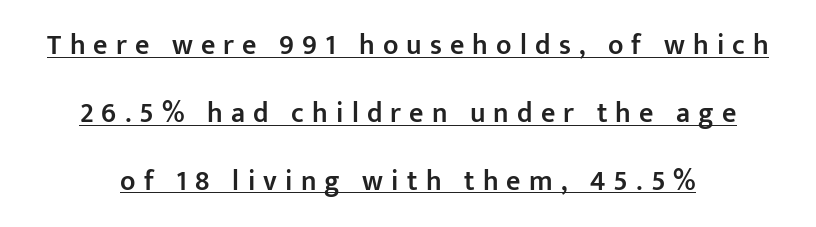
The typography opts for an upright posture over an oblique one. Line spacing here is loose. Serif or sans? Sans — the stroke terminals are bare. The letters advance in unequal steps, a hallmark of proportional type. These characters rest on top of a visible drawn line. Look at the stroke-to-counter ratio: somewhat heavy, a semibold.
